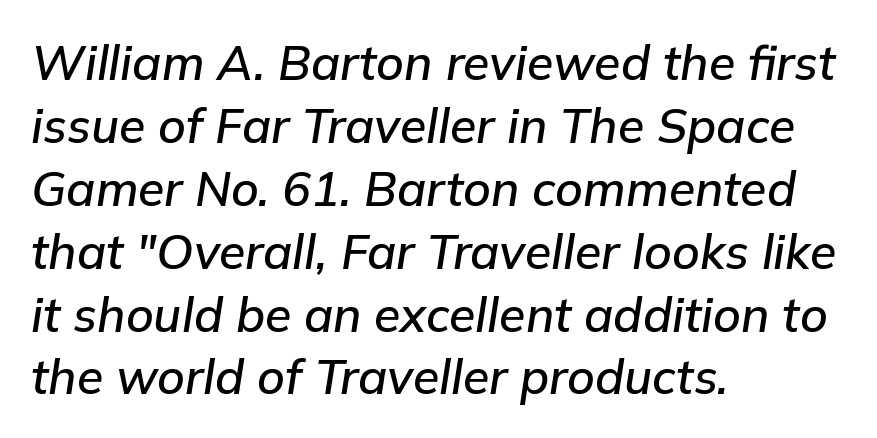
The image shows 48 px text type, italic (leaning right); set left-aligned, normal line spacing (1.31x), normal letter spacing, not underlined; low stroke contrast and a medium x-height.
